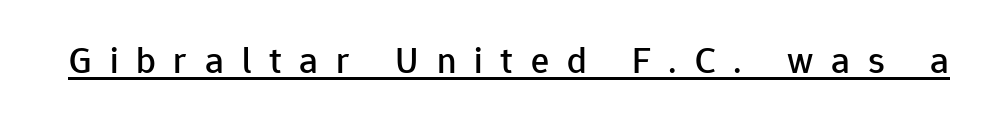
Q: Is the text italic (slanted)? A: No, it is upright.
Q: Is the typeface a serif or a sans-serif typeface? A: Sans-serif.
Q: Is the text underlined? A: Yes.
Q: Is the spacing between letters normal or unusually wide? A: Unusually wide.
Q: Width (condensed, normal, or wide)? A: Normal.
Q: Stroke contrast? A: Low.
Q: x-height? A: Medium.
Q: Monospaced? A: No.
